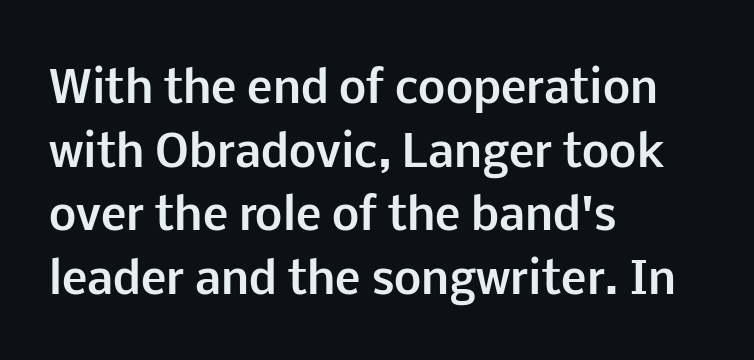
The rendering uses natural spacing where letterforms have individual widths. This is sans-serif lettering, the kind often seen on screens and signage. The type is set solid horizontally, with unmodified tracking. Horizontal alignment here is leftward, the default for most running prose. The gap between lines stays unmarked. Leading: standard.
